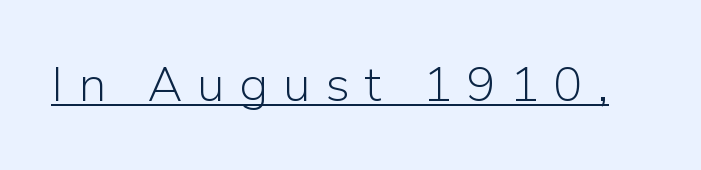
A typesetter would call this proportional, since set widths differ per character. Each stroke keeps to a modest, everyday thickness or less. What kind of face is this? One without serifs — a sans. Glance below the letters and you will spot a drawn line.
